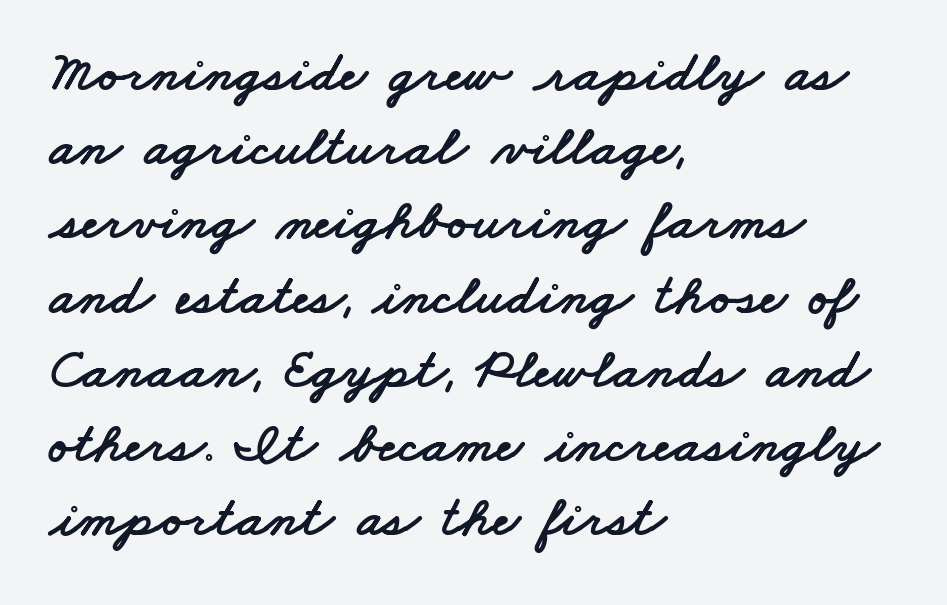
{"serif": "no", "width": "wide", "stroke_contrast": "low", "x_height": "small", "monospaced": "no", "underline": "no", "align": "left", "line_spacing": "normal", "line_spacing_ratio": 1.28, "letter_spacing": "normal", "letter_spacing_em": 0.0, "glyph_px": 58}
